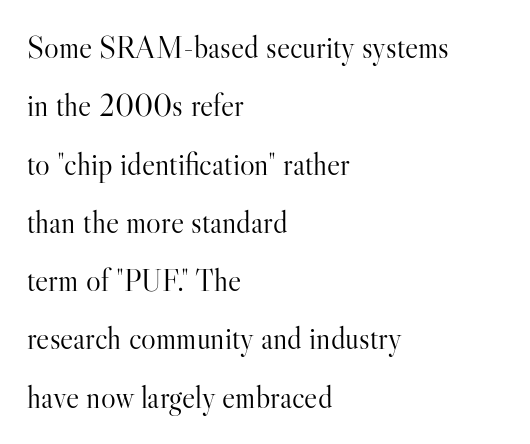
Q: Is the text bold? A: No.
Q: Is the text italic (slanted)? A: No, it is upright.
Q: Is the typeface a serif or a sans-serif typeface? A: Serif.
Q: Is the text underlined? A: No.
Q: How is the paragraph aligned? A: Left-aligned.
Q: Is the spacing between letters normal or unusually wide? A: Normal.
Q: Width (condensed, normal, or wide)? A: Normal.
Q: Stroke contrast? A: High.
Q: x-height? A: Small.
Q: Monospaced? A: No.
